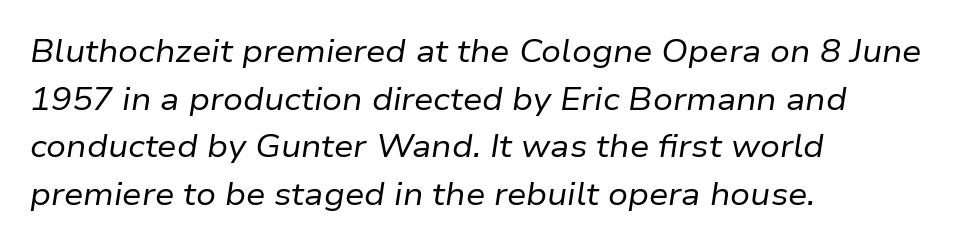
The image shows 31 px regular-weight type, italic (leaning right); set left-aligned, normal line spacing (1.54x), normal letter spacing, not underlined; low stroke contrast and a medium x-height.
